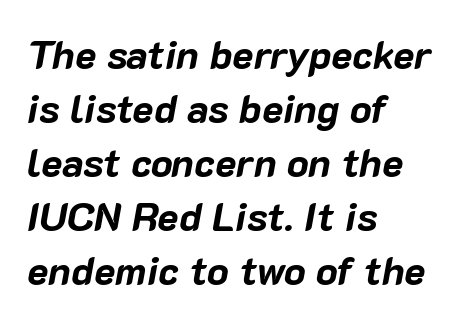
Here the glyphs are tracked normally, forming tight word shapes. Horizontally, the lines are justified to the leading edge only. The rows are spaced the way most documents space them. Slant detected: the letters are inclined. As a designer I'd log this as weight 700, bold.
